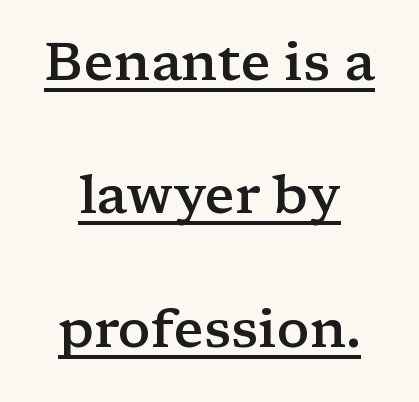
Q: Is the text bold? A: Semi-bold.
Q: Is the text italic (slanted)? A: No, it is upright.
Q: Is the typeface a serif or a sans-serif typeface? A: Serif.
Q: Is the text underlined? A: Yes.
Q: How is the paragraph aligned? A: Centered.
Q: Is the spacing between letters normal or unusually wide? A: Normal.
Q: Is the spacing between lines tight, normal or loose? A: Loose.
Q: Width (condensed, normal, or wide)? A: Wide.
Q: Stroke contrast? A: Low.
Q: x-height? A: Medium.
Q: Monospaced? A: No.
